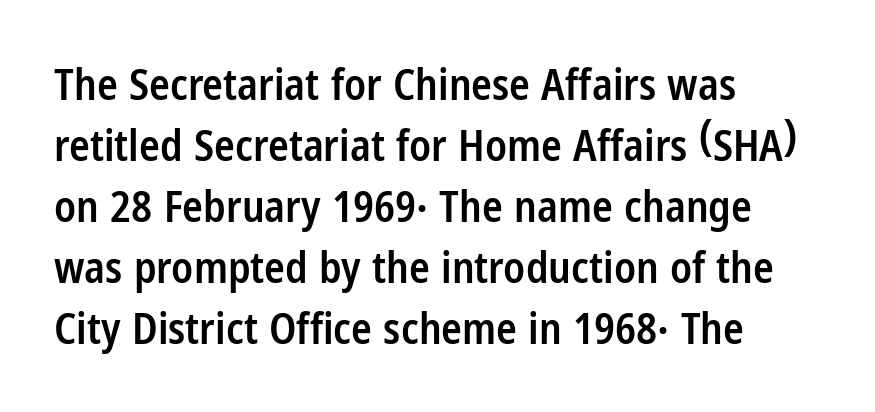
{"serif": "no", "italic": "no", "bold": "semi", "weight": "semibold", "width": "condensed", "stroke_contrast": "low", "x_height": "medium", "monospaced": "no", "underline": "no", "align": "left", "line_spacing": "normal", "line_spacing_ratio": 1.42, "letter_spacing": "normal", "letter_spacing_em": 0.0, "glyph_px": 43}
